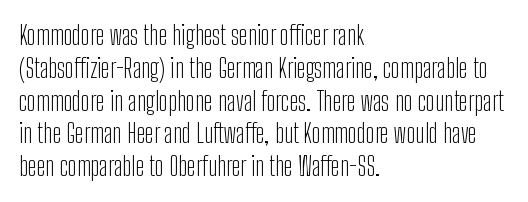
{"italic": "no", "bold": "no", "underline": "no", "align": "left", "line_spacing": "normal", "line_spacing_ratio": 1.26, "letter_spacing": "normal", "letter_spacing_em": 0.0, "glyph_px": 26}
